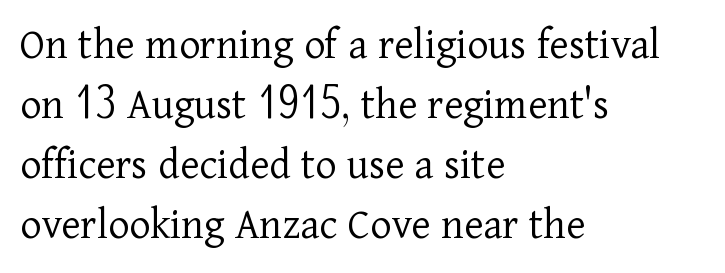
{"serif": "yes", "italic": "no", "bold": "no", "weight": "light", "width": "normal", "stroke_contrast": "low", "x_height": "medium", "monospaced": "no", "underline": "no", "align": "left", "line_spacing": "normal", "line_spacing_ratio": 1.33, "letter_spacing": "normal", "letter_spacing_em": 0.0, "glyph_px": 45}
